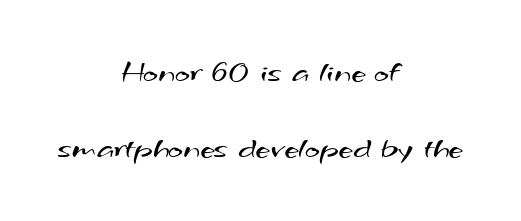
Q: Is the text bold? A: No.
Q: Is the typeface a serif or a sans-serif typeface? A: Sans-serif.
Q: Is the text underlined? A: No.
Q: How is the paragraph aligned? A: Centered.
Q: Is the spacing between letters normal or unusually wide? A: Normal.
Q: Is the spacing between lines tight, normal or loose? A: Loose.
Q: Width (condensed, normal, or wide)? A: Wide.
Q: Stroke contrast? A: Medium.
Q: x-height? A: Small.
Q: Monospaced? A: No.
